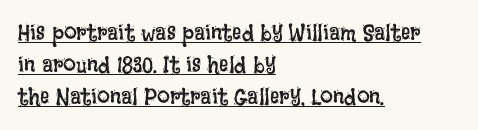
Letters have the restrained weight of plain body copy at most. A typesetter would call this zero additional tracking. Emphasis is given by a line drawn under the lettering. The passage is arranged the way most books set body copy — flush left.
